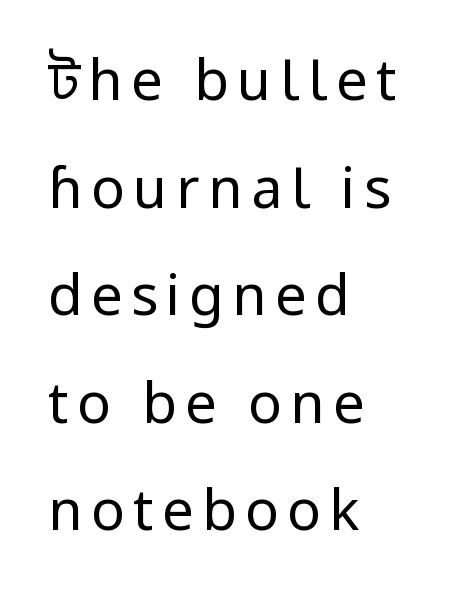
The letters advance in unequal steps, a hallmark of proportional type. This is sans-serif lettering, the kind often seen on screens and signage. This is roman type, the default non-slanted kind. The baseline area is clear. Each new line begins a long way beneath the previous one. The cut favours lightness, reaching ordinary text weight at its darkest.
